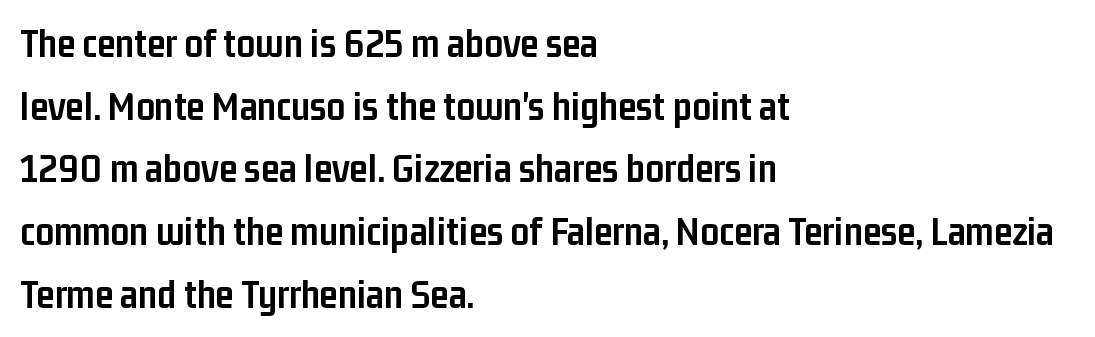
Q: Is the text bold? A: Yes.
Q: Is the text italic (slanted)? A: No, it is upright.
Q: Is the typeface a serif or a sans-serif typeface? A: Sans-serif.
Q: Is the text underlined? A: No.
Q: How is the paragraph aligned? A: Left-aligned.
Q: Is the spacing between letters normal or unusually wide? A: Normal.
Q: Is the spacing between lines tight, normal or loose? A: Normal.
Q: Width (condensed, normal, or wide)? A: Condensed.
Q: Stroke contrast? A: Low.
Q: x-height? A: Medium.
Q: Monospaced? A: No.
